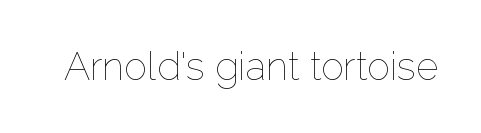
The image shows 39 px thin type, upright; set normal letter spacing, not underlined; low stroke contrast and a medium x-height.
